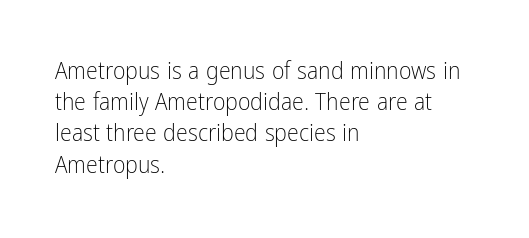
Q: Is the text bold? A: No.
Q: Is the text italic (slanted)? A: No, it is upright.
Q: Is the text underlined? A: No.
Q: How is the paragraph aligned? A: Left-aligned.
Q: Is the spacing between letters normal or unusually wide? A: Normal.
Q: Is the spacing between lines tight, normal or loose? A: Normal.
